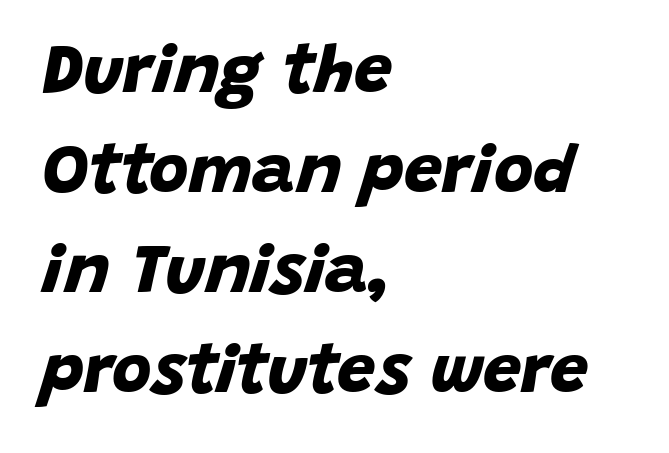
The image shows 68 px bold sans-serif type; set left-aligned, normal line spacing (1.47x), normal letter spacing, not underlined; low stroke contrast and a large x-height.
